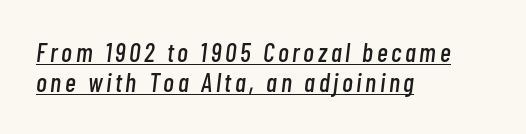
Q: Is the text italic (slanted)? A: Yes, it leans right by about 7 degrees.
Q: Is the text underlined? A: Yes.
Q: How is the paragraph aligned? A: Left-aligned.
Q: Is the spacing between lines tight, normal or loose? A: Tight.
